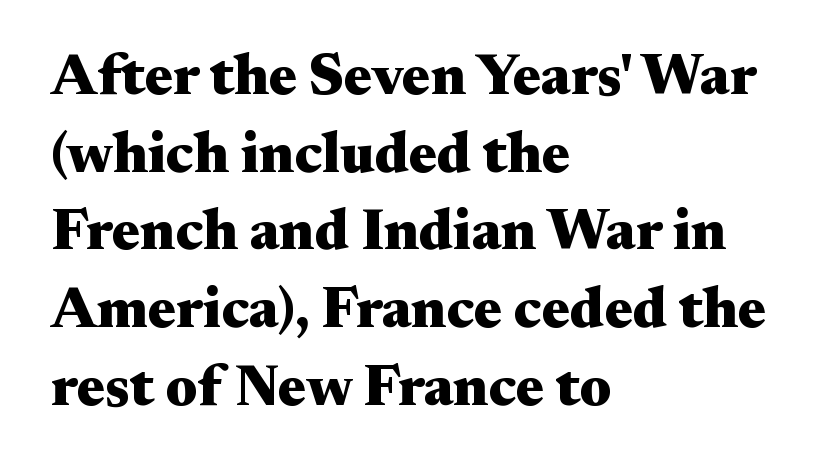
The image shows 58 px heavy, wide serif type, upright; set left-aligned, normal line spacing (1.34x), normal letter spacing, not underlined; medium stroke contrast and a small x-height.
